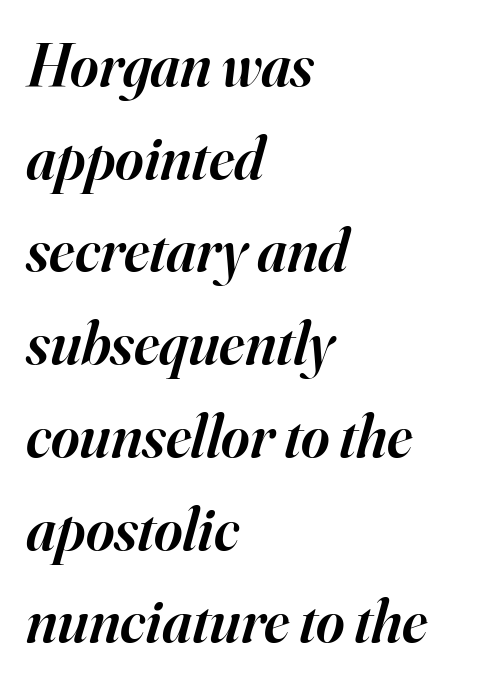
The image shows 61 px semibold serif type, italic (leaning right); set left-aligned, normal line spacing (1.52x), normal letter spacing, not underlined; high stroke contrast and a small x-height.
